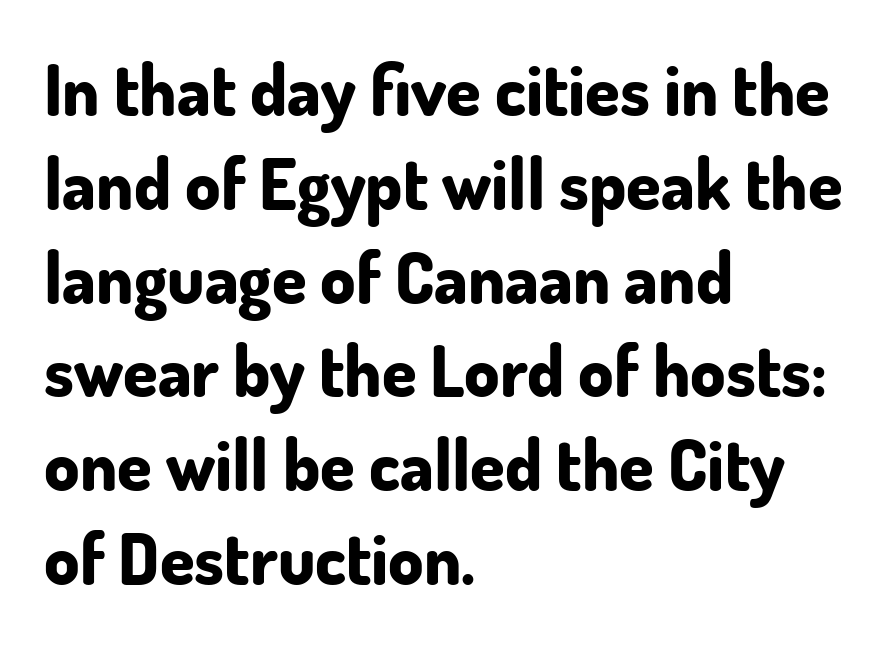
{"serif": "no", "italic": "no", "bold": "yes", "weight": "bold", "width": "normal", "stroke_contrast": "low", "x_height": "small", "monospaced": "no", "underline": "no", "align": "left", "line_spacing": "normal", "line_spacing_ratio": 1.34, "letter_spacing": "normal", "letter_spacing_em": 0.0, "glyph_px": 70}
